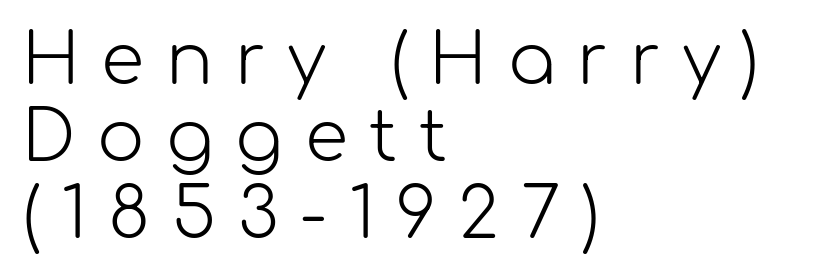
{"serif": "no", "italic": "no", "bold": "no", "weight": "light", "width": "normal", "stroke_contrast": "low", "x_height": "medium", "monospaced": "no", "underline": "no", "align": "left", "line_spacing": "tight", "line_spacing_ratio": 1.1, "letter_spacing": "wide", "letter_spacing_em": 0.31, "glyph_px": 70}
